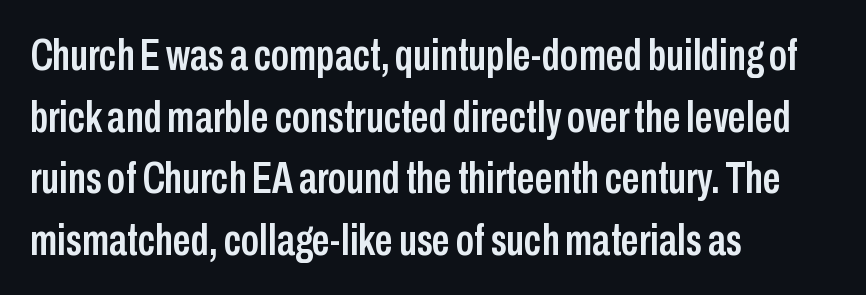
{"serif": "no", "italic": "no", "width": "condensed", "stroke_contrast": "low", "x_height": "medium", "monospaced": "no", "underline": "no", "align": "left", "line_spacing": "normal", "line_spacing_ratio": 1.37, "letter_spacing": "normal", "letter_spacing_em": 0.0, "glyph_px": 45}
